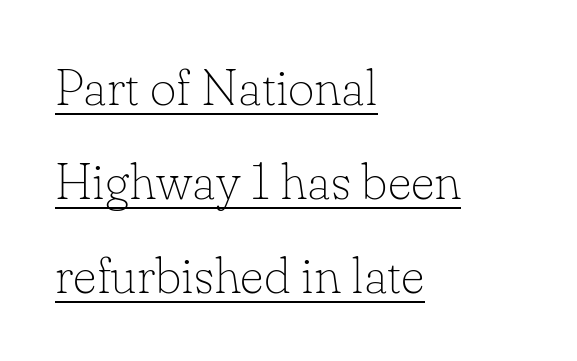
{"serif": "yes", "italic": "no", "bold": "no", "weight": "thin", "width": "normal", "stroke_contrast": "low", "x_height": "small", "monospaced": "no", "underline": "yes", "align": "left", "line_spacing_ratio": 1.84, "letter_spacing": "normal", "letter_spacing_em": 0.0, "glyph_px": 51}
